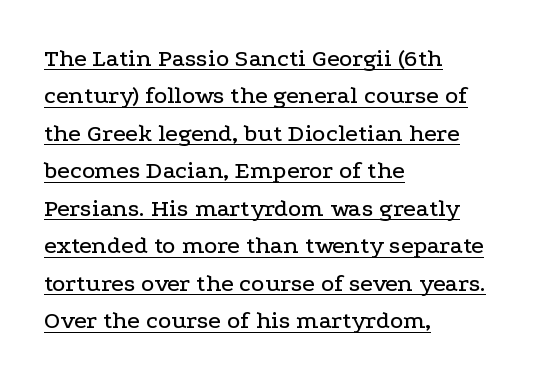
Q: Is the text italic (slanted)? A: No, it is upright.
Q: Is the text underlined? A: Yes.
Q: How is the paragraph aligned? A: Left-aligned.
Q: Is the spacing between letters normal or unusually wide? A: Normal.
Q: Is the spacing between lines tight, normal or loose? A: Normal.
